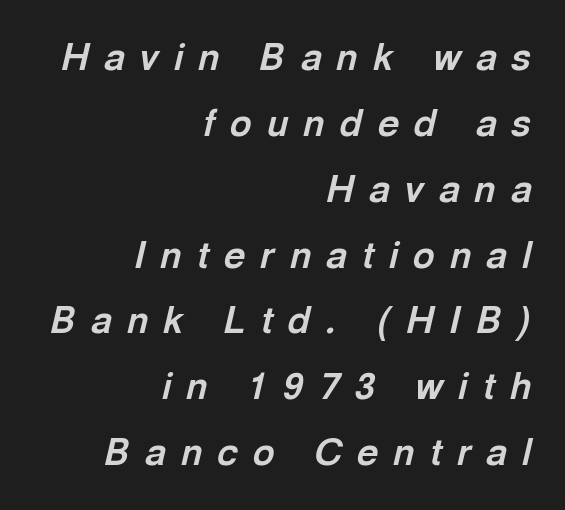
{"italic": "yes", "lean": "right", "slant_degrees": 13, "bold": "yes", "weight": "bold", "width": "normal", "x_height": "medium", "monospaced": "no", "underline": "no", "align": "right", "line_spacing_ratio": 1.78, "letter_spacing": "wide", "letter_spacing_em": 0.41, "glyph_px": 37}
